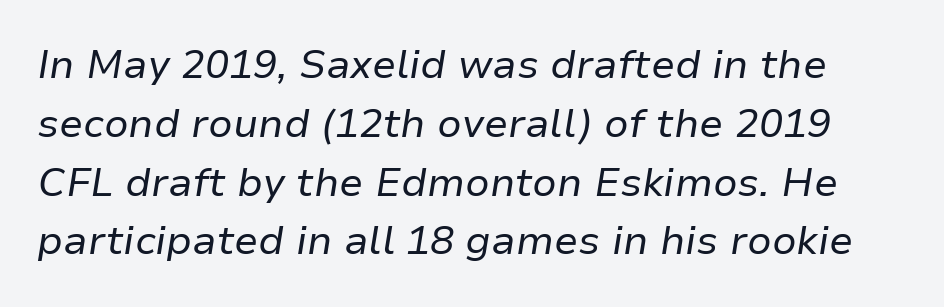
{"italic": "yes", "lean": "right", "slant_degrees": 9, "bold": "no", "weight": "regular", "width": "normal", "stroke_contrast": "low", "x_height": "medium", "monospaced": "no", "underline": "no", "line_spacing": "normal", "line_spacing_ratio": 1.47, "letter_spacing": "normal", "letter_spacing_em": 0.0, "glyph_px": 40}
